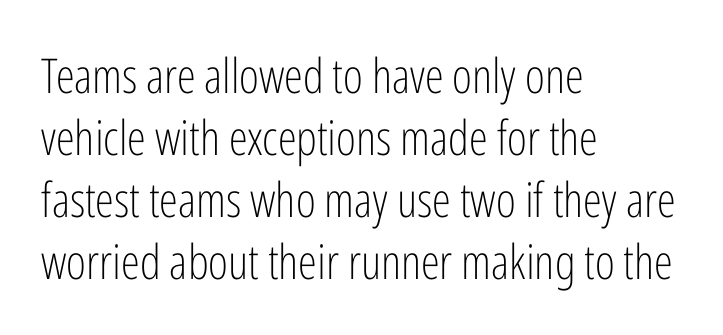
{"serif": "no", "italic": "no", "bold": "no", "weight": "light", "width": "condensed", "stroke_contrast": "low", "x_height": "medium", "monospaced": "no", "underline": "no", "align": "left", "line_spacing": "normal", "line_spacing_ratio": 1.29, "letter_spacing": "normal", "letter_spacing_em": 0.0, "glyph_px": 48}
